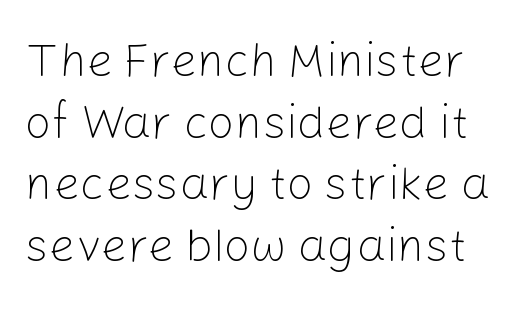
{"serif": "no", "italic": "no", "bold": "no", "weight": "light", "width": "normal", "stroke_contrast": "low", "x_height": "medium", "monospaced": "no", "underline": "no", "line_spacing": "normal", "line_spacing_ratio": 1.31, "letter_spacing": "normal", "letter_spacing_em": 0.0, "glyph_px": 47}
